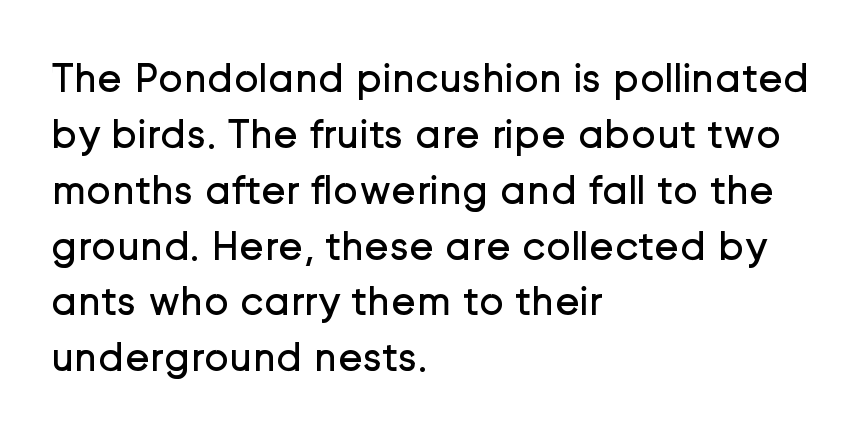
{"serif": "no", "italic": "no", "bold": "no", "weight": "regular", "width": "normal", "stroke_contrast": "low", "x_height": "medium", "monospaced": "no", "underline": "no", "align": "left", "line_spacing": "normal", "line_spacing_ratio": 1.33, "letter_spacing": "normal", "letter_spacing_em": 0.0, "glyph_px": 42}
